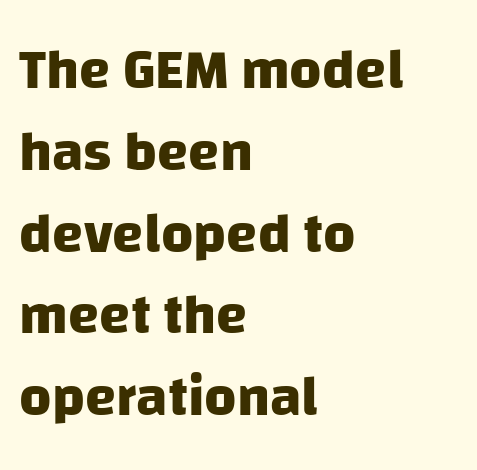
{"serif": "no", "bold": "yes", "weight": "heavy", "width": "normal", "stroke_contrast": "low", "x_height": "large", "monospaced": "no", "underline": "no", "align": "left", "line_spacing": "normal", "line_spacing_ratio": 1.46, "letter_spacing": "normal", "letter_spacing_em": 0.0, "glyph_px": 56}
